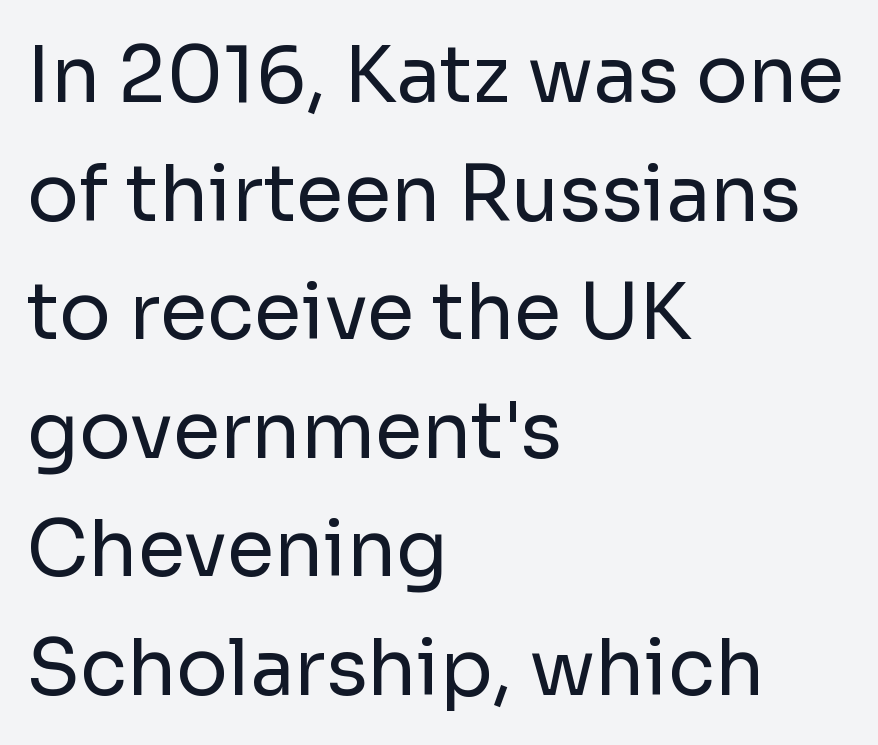
Q: Is the text bold? A: No.
Q: Is the text italic (slanted)? A: No, it is upright.
Q: Is the typeface a serif or a sans-serif typeface? A: Sans-serif.
Q: Is the text underlined? A: No.
Q: How is the paragraph aligned? A: Left-aligned.
Q: Is the spacing between letters normal or unusually wide? A: Normal.
Q: Is the spacing between lines tight, normal or loose? A: Normal.
Q: Width (condensed, normal, or wide)? A: Normal.
Q: Stroke contrast? A: Low.
Q: x-height? A: Medium.
Q: Monospaced? A: No.
